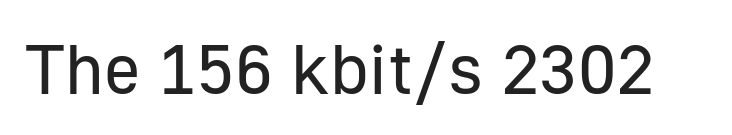
{"serif": "no", "italic": "no", "bold": "no", "weight": "regular", "width": "normal", "stroke_contrast": "low", "x_height": "medium", "monospaced": "no", "underline": "no", "letter_spacing": "normal", "letter_spacing_em": 0.0, "glyph_px": 70}
